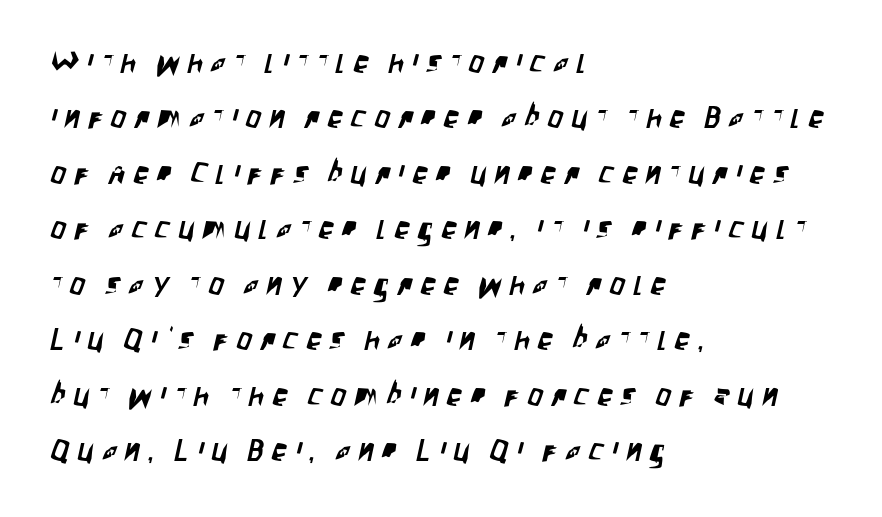
{"serif": "no", "width": "condensed", "stroke_contrast": "low", "x_height": "large", "monospaced": "no", "underline": "no", "align": "left", "line_spacing_ratio": 1.85, "letter_spacing": "wide", "letter_spacing_em": 0.28, "glyph_px": 30}
